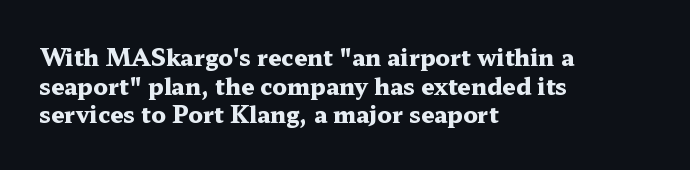
In CSS terms this would be text-align: left. On the weight axis this lands at bold, roughly 700. No word sits above an underline. Regarding leading, the lines here are spaced in the standard way. Quick note: not italic, upright. Glyph-to-glyph distance matches everyday printed text.
